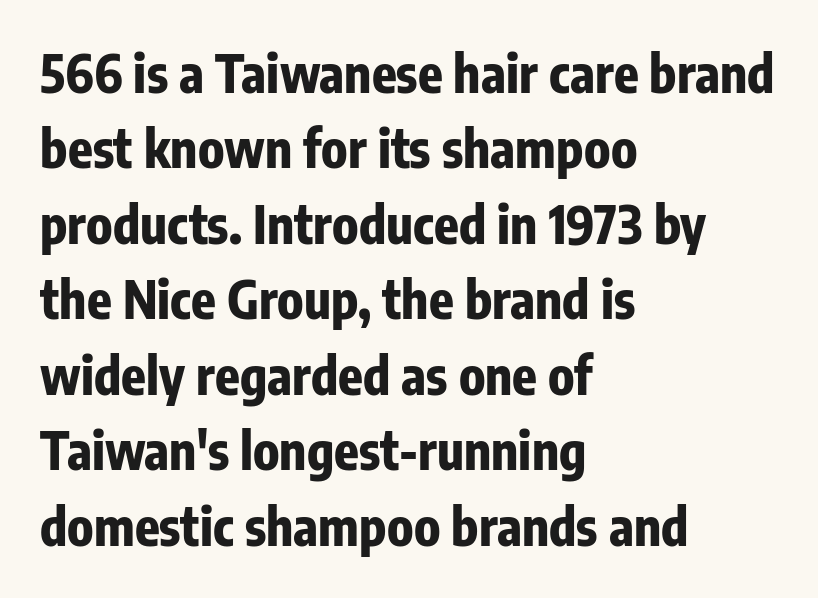
Q: Is the text bold? A: Yes.
Q: Is the text italic (slanted)? A: No, it is upright.
Q: Is the typeface a serif or a sans-serif typeface? A: Sans-serif.
Q: Is the text underlined? A: No.
Q: How is the paragraph aligned? A: Left-aligned.
Q: Is the spacing between letters normal or unusually wide? A: Normal.
Q: Is the spacing between lines tight, normal or loose? A: Normal.
Q: Width (condensed, normal, or wide)? A: Condensed.
Q: Stroke contrast? A: Low.
Q: x-height? A: Medium.
Q: Monospaced? A: No.
